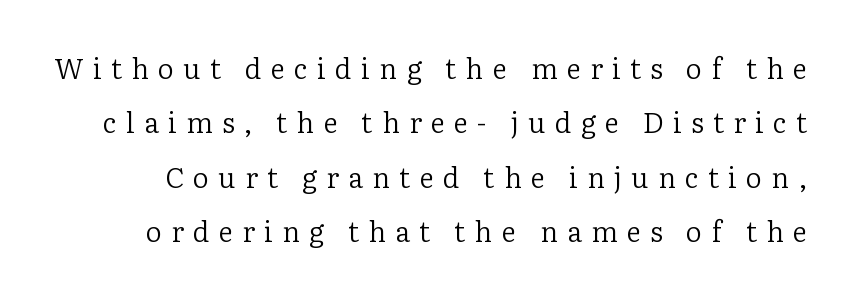
The image shows 28 px regular-weight serif type, upright; set loose line spacing (1.94x), unusually wide letter spacing (+0.33 em), not underlined; low stroke contrast and a medium x-height.
